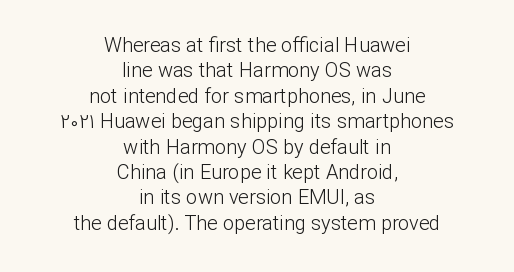
Q: Is the text bold? A: No.
Q: Is the text italic (slanted)? A: No, it is upright.
Q: Is the text underlined? A: No.
Q: How is the paragraph aligned? A: Centered.
Q: Is the spacing between letters normal or unusually wide? A: Normal.
Q: Is the spacing between lines tight, normal or loose? A: Normal.
